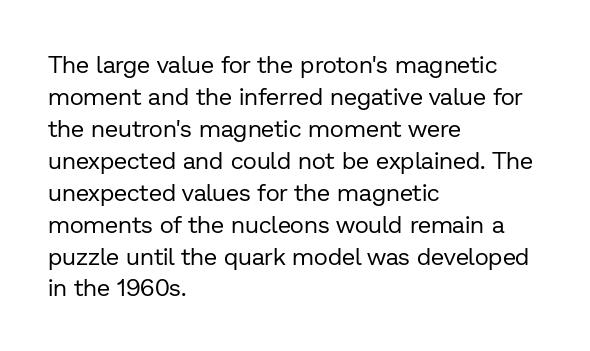
{"italic": "no", "bold": "no", "underline": "no", "align": "left", "line_spacing": "normal", "line_spacing_ratio": 1.33, "letter_spacing": "normal", "letter_spacing_em": 0.0, "glyph_px": 24}
